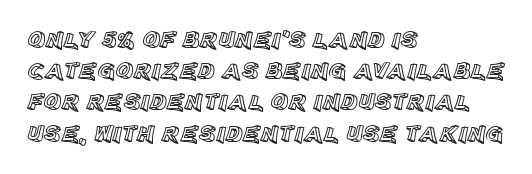
Q: Is the text italic (slanted)? A: Yes.
Q: Is the text underlined? A: No.
Q: How is the paragraph aligned? A: Left-aligned.
Q: Is the spacing between letters normal or unusually wide? A: Normal.
Q: Is the spacing between lines tight, normal or loose? A: Normal.
